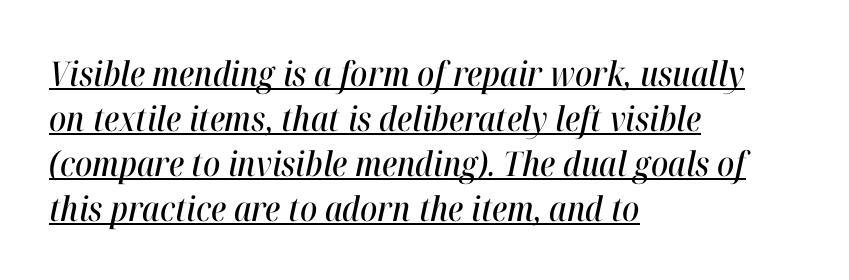
Character widths vary here, with narrow letters taking less room than wide ones. Glyph-to-glyph distance matches everyday printed text. A normal amount of white space separates one row of letters from the next. The rendering anchors every line to the left-hand side. Students, observe the line beneath the letters — that is underlining. The text carries the slant typical of an italic or oblique font.
